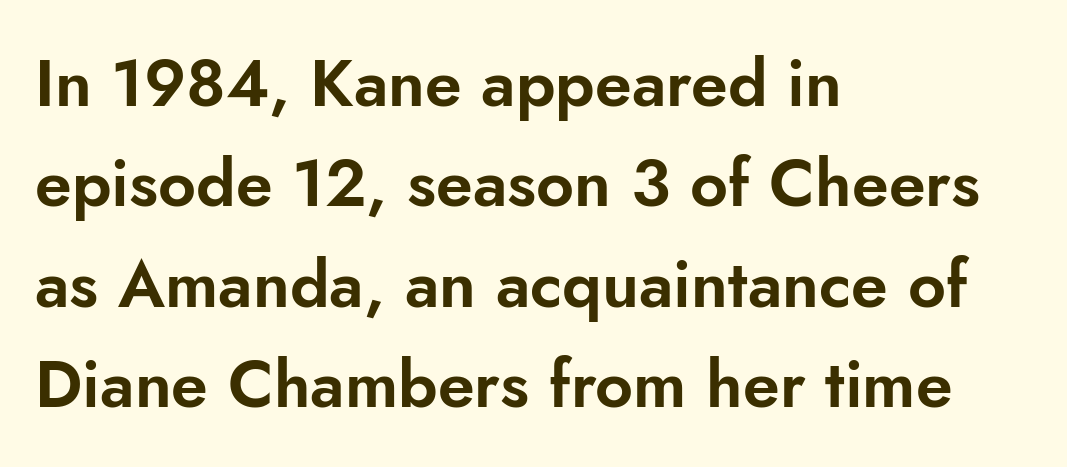
Type style note: lacks serifs. The typesetter chose a ragged-right arrangement here. The strip under each line holds only bare page. Rows of type keep a routine distance in the vertical direction. The face used here is proportionally spaced, like ordinary book or web type.
